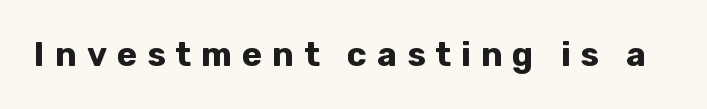
{"serif": "no", "italic": "no", "bold": "yes", "weight": "bold", "width": "normal", "stroke_contrast": "low", "x_height": "medium", "monospaced": "no", "underline": "no", "letter_spacing": "wide", "letter_spacing_em": 0.29, "glyph_px": 34}
